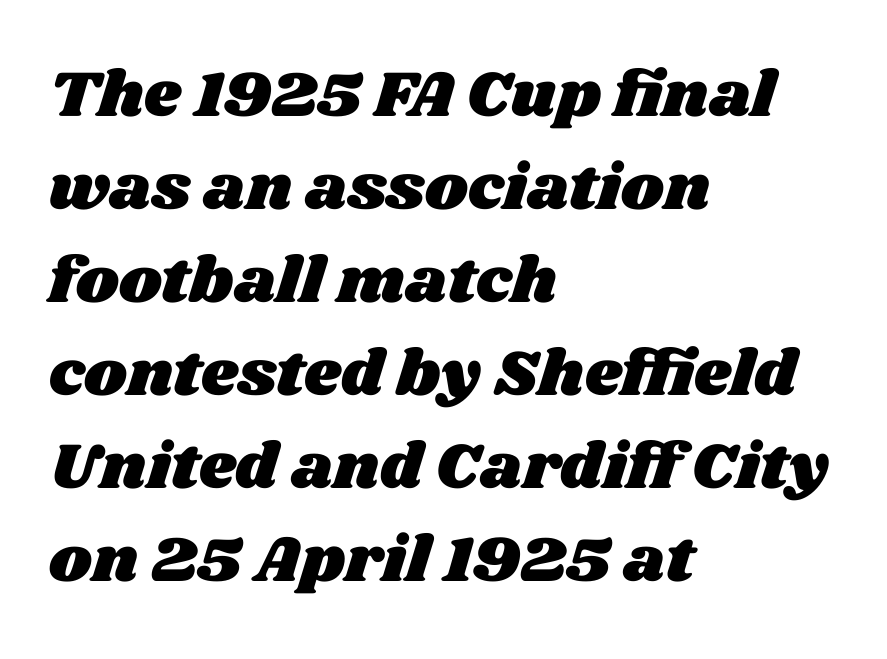
The image shows 65 px wide type; set left-aligned, normal line spacing (1.43x), normal letter spacing, not underlined; medium stroke contrast and a large x-height.
